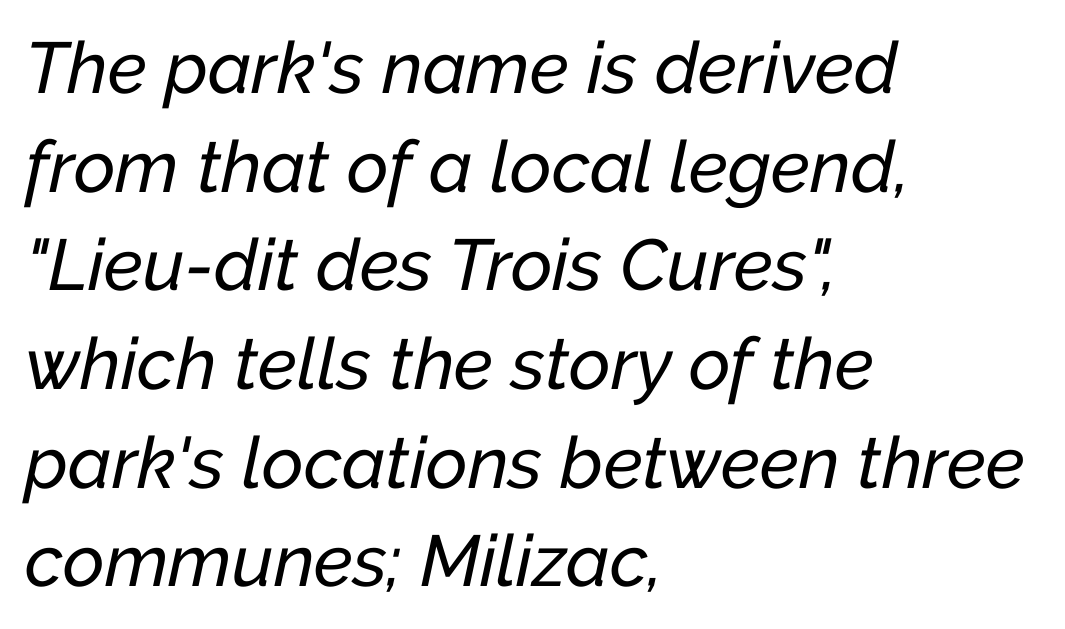
Q: Is the text italic (slanted)? A: Yes, it leans right by about 12 degrees.
Q: Is the text underlined? A: No.
Q: How is the paragraph aligned? A: Left-aligned.
Q: Is the spacing between letters normal or unusually wide? A: Normal.
Q: Is the spacing between lines tight, normal or loose? A: Normal.
Q: Width (condensed, normal, or wide)? A: Normal.
Q: Stroke contrast? A: Low.
Q: x-height? A: Medium.
Q: Monospaced? A: No.
